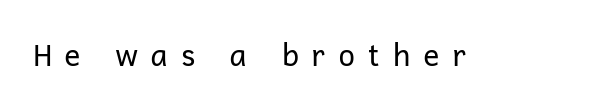
Q: Is the text bold? A: No.
Q: Is the text italic (slanted)? A: No, it is upright.
Q: Is the typeface a serif or a sans-serif typeface? A: Sans-serif.
Q: Is the text underlined? A: No.
Q: Is the spacing between letters normal or unusually wide? A: Unusually wide.
Q: Width (condensed, normal, or wide)? A: Normal.
Q: Stroke contrast? A: Low.
Q: x-height? A: Medium.
Q: Monospaced? A: No.
